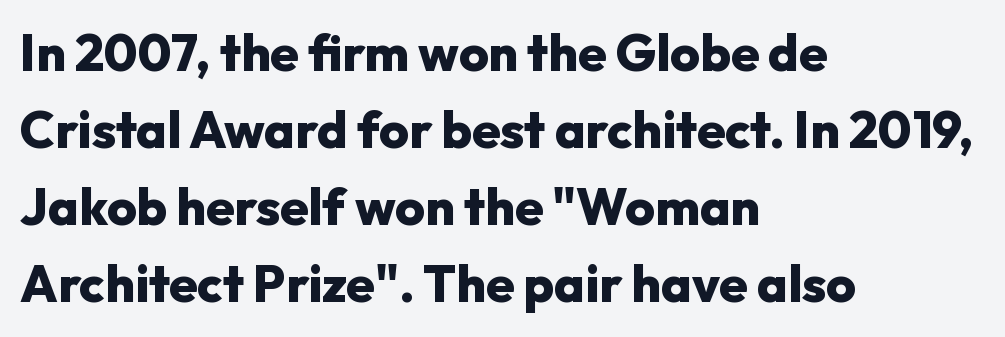
These lines are rendered in a variable-pitch font. Line beginnings align vertically; line endings do not. This is sans-serif lettering, the kind often seen on screens and signage. Italic: no, the glyphs are upright roman.
